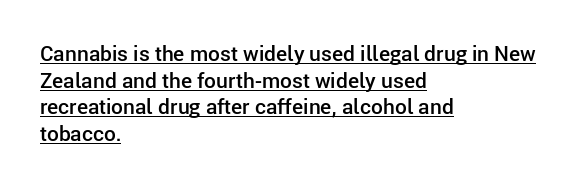
The typesetter chose a ragged-right arrangement here. Students, observe the line beneath the letters — that is underlining. Compared with typical body copy, the letter spacing here is the same. Stems and bowls a touch heavier than normal — semibold. Interline gaps are of average width in this sample.
